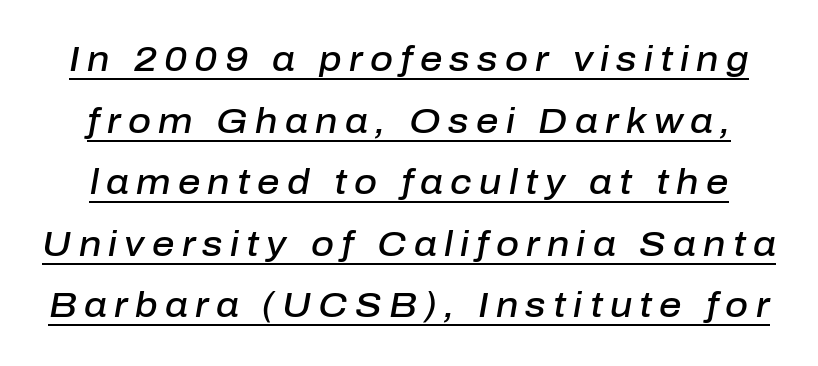
Look at the tracking — it's clearly loosened, letters drifting apart. Do the characters align in a grid? No, the font is proportional. The glyphs look as if they've been sheared to an angle. Students, this is semibold: more ink than regular, less than bold. Notice how a bar underscores the lettering throughout.
